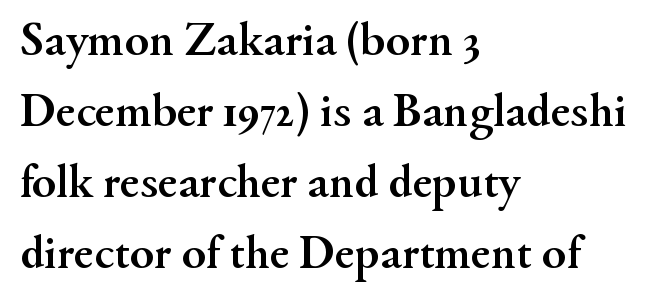
Q: Is the text bold? A: Yes.
Q: Is the text italic (slanted)? A: No, it is upright.
Q: Is the typeface a serif or a sans-serif typeface? A: Serif.
Q: Is the text underlined? A: No.
Q: How is the paragraph aligned? A: Left-aligned.
Q: Is the spacing between letters normal or unusually wide? A: Normal.
Q: Is the spacing between lines tight, normal or loose? A: Normal.
Q: Width (condensed, normal, or wide)? A: Normal.
Q: Stroke contrast? A: Medium.
Q: x-height? A: Small.
Q: Monospaced? A: No.
